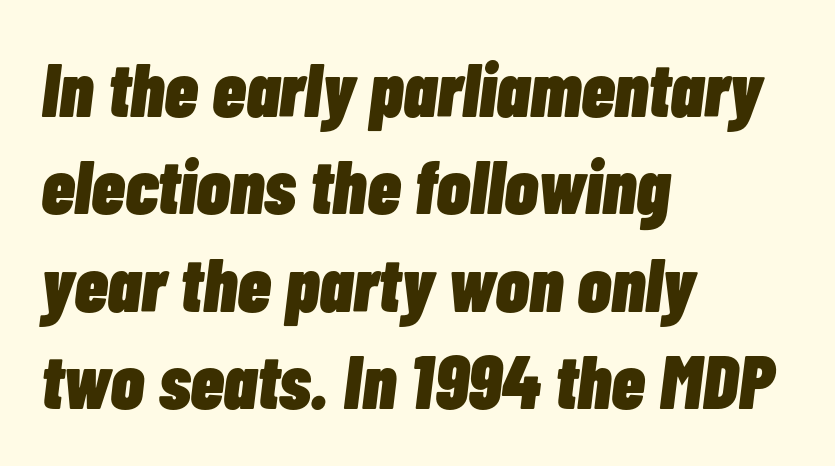
The zone under the glyphs is completely vacant. These words are printed bold, with thick strokes throughout. This sample uses plain, unmodified letter spacing. Emphasis-style slanted type is in use.
